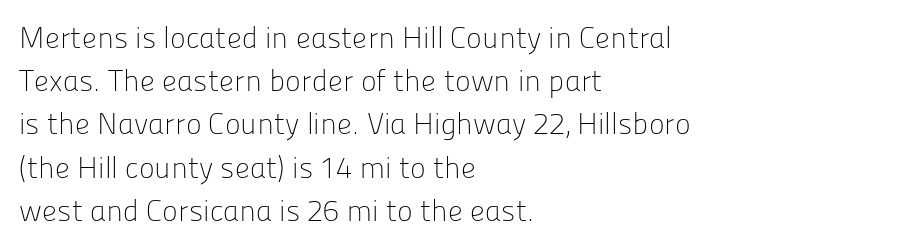
The image shows 30 px light sans-serif type, upright; set left-aligned, normal line spacing (1.44x), normal letter spacing, not underlined; low stroke contrast and a medium x-height.
